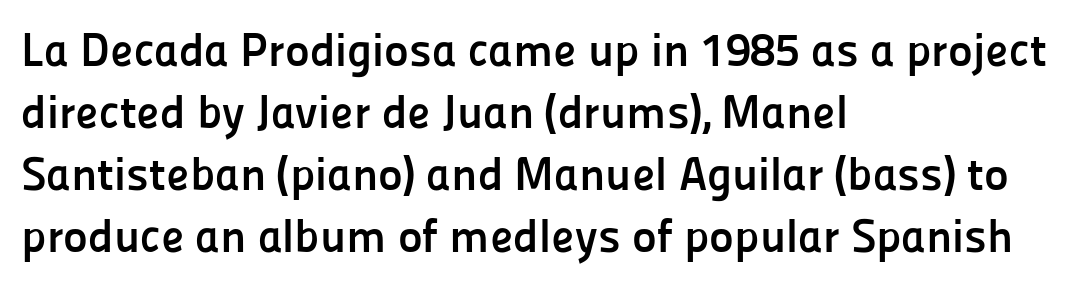
The image shows 47 px semibold sans-serif type, upright; set left-aligned, normal line spacing (1.32x), normal letter spacing, not underlined; low stroke contrast and a medium x-height.
